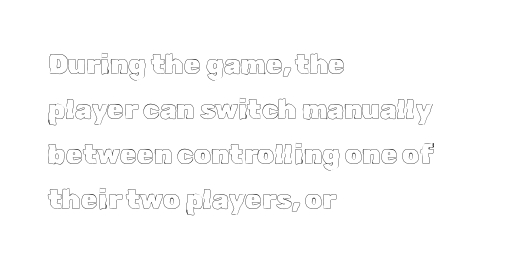
Q: Is the text italic (slanted)? A: No, it is upright.
Q: Is the text underlined? A: No.
Q: How is the paragraph aligned? A: Left-aligned.
Q: Is the spacing between letters normal or unusually wide? A: Normal.
Q: Is the spacing between lines tight, normal or loose? A: Normal.
